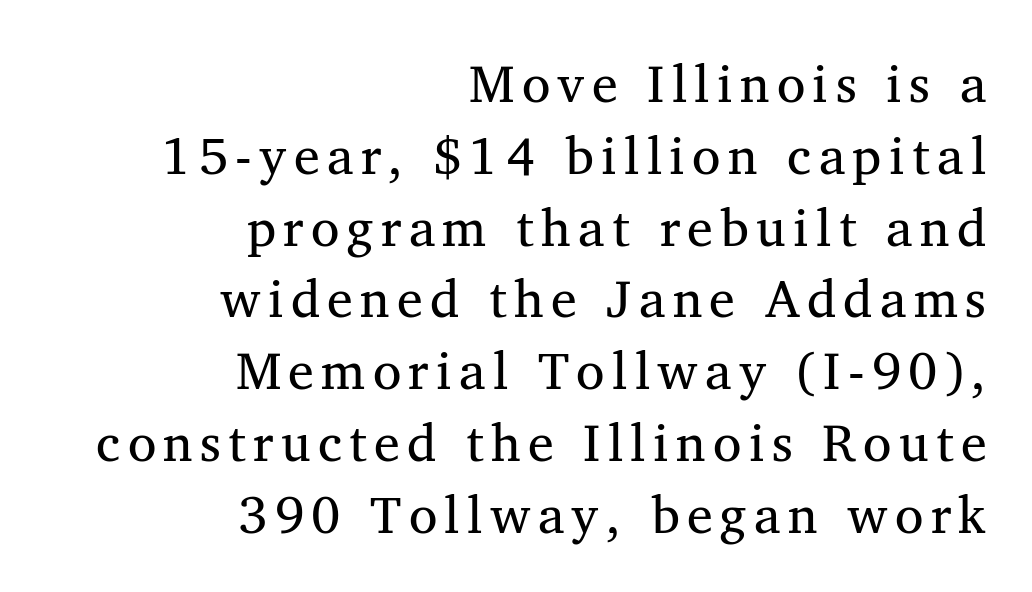
Q: Is the text bold? A: No.
Q: Is the text italic (slanted)? A: No, it is upright.
Q: Is the typeface a serif or a sans-serif typeface? A: Serif.
Q: Is the text underlined? A: No.
Q: How is the paragraph aligned? A: Right-aligned.
Q: Is the spacing between lines tight, normal or loose? A: Normal.
Q: Width (condensed, normal, or wide)? A: Normal.
Q: Stroke contrast? A: Medium.
Q: x-height? A: Medium.
Q: Monospaced? A: No.
